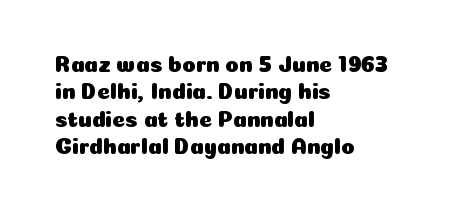
Q: Is the text italic (slanted)? A: No, it is upright.
Q: Is the text underlined? A: No.
Q: How is the paragraph aligned? A: Left-aligned.
Q: Is the spacing between letters normal or unusually wide? A: Normal.
Q: Is the spacing between lines tight, normal or loose? A: Normal.
